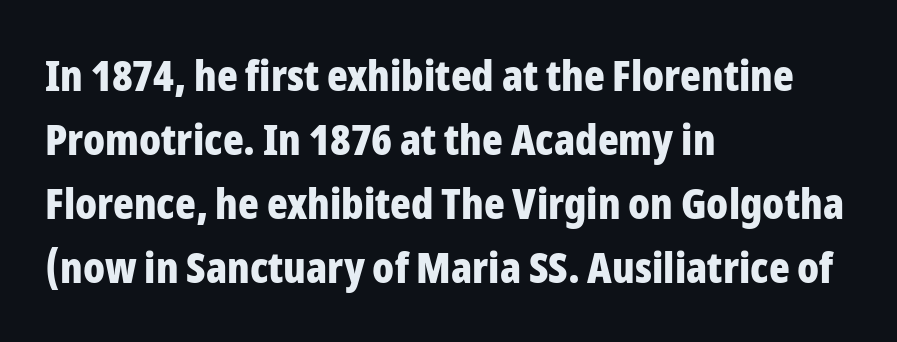
{"serif": "no", "italic": "no", "bold": "yes", "weight": "bold", "width": "condensed", "stroke_contrast": "low", "x_height": "medium", "monospaced": "no", "underline": "no", "align": "left", "line_spacing": "normal", "line_spacing_ratio": 1.49, "letter_spacing": "normal", "letter_spacing_em": 0.0, "glyph_px": 43}
